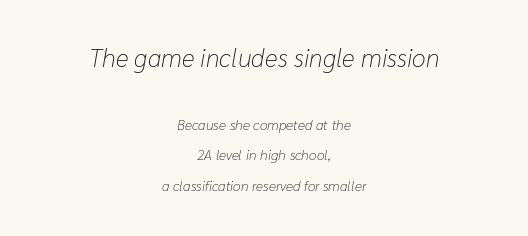
{"italic": "yes", "lean": "right", "slant_degrees": 10, "bold": "no", "underline": "no", "align": "center", "line_spacing": "loose", "line_spacing_ratio": 2.19, "letter_spacing": "normal", "letter_spacing_em": 0.0, "larger_block": "first", "size_ratio": 1.79, "glyph_px": 25}
